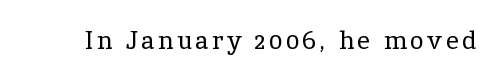
The type sits square on the baseline with zero lean. The strip under each line holds only bare page. Stroke thickness stays within the range of a standard reading face or lighter.
